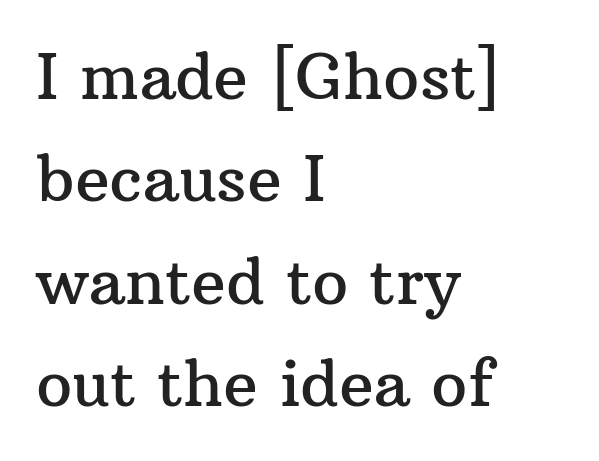
{"serif": "yes", "italic": "no", "width": "normal", "stroke_contrast": "medium", "x_height": "medium", "monospaced": "no", "underline": "no", "align": "left", "line_spacing": "normal", "line_spacing_ratio": 1.6, "letter_spacing": "normal", "letter_spacing_em": 0.0, "glyph_px": 64}
